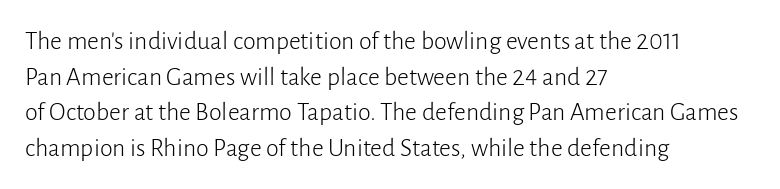
The line texture is even and compact thanks to regular tracking. Honestly, the row spacing looks completely unremarkable. Every row of glyphs begins at an identical x-position on the left. The letters stand straight up with perfectly vertical stems. Stroke thickness stays within the range of a standard reading face or lighter. Unmarked baselines from the first word to the last.
